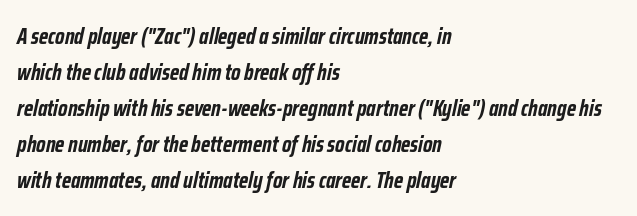
{"italic": "yes", "lean": "right", "slant_degrees": 12, "bold": "yes", "underline": "no", "align": "left", "line_spacing": "normal", "line_spacing_ratio": 1.56, "letter_spacing": "normal", "letter_spacing_em": 0.0, "glyph_px": 23}
